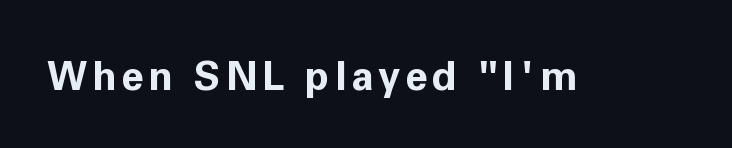
{"serif": "no", "italic": "no", "bold": "yes", "weight": "bold", "width": "normal", "stroke_contrast": "low", "x_height": "medium", "monospaced": "no", "underline": "no", "glyph_px": 40}
